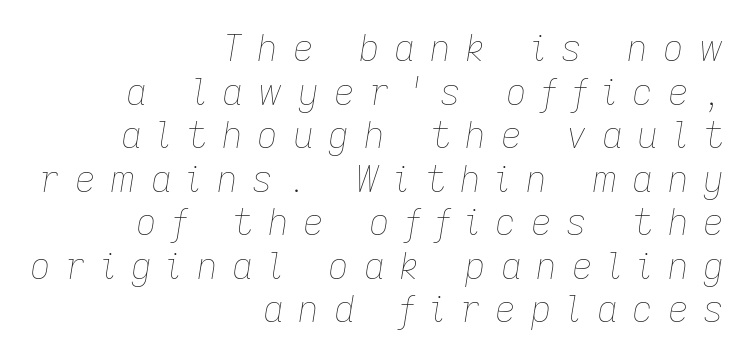
Type without underlining. How are the letters spaced? Widely, with obvious added tracking. Italic: yes, the glyphs are oblique. Think standard paragraph weight, or any step lighter than that.
